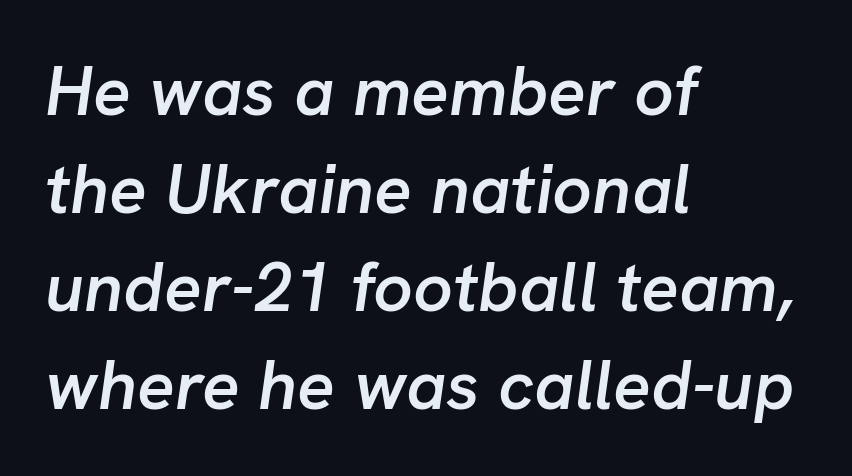
How are the letters spaced? Ordinarily, with no added tracking. Each row of text sits above clean, open space. Strokes here are thickened, but only to semibold level. A typesetter would call this proportional, since set widths differ per character.
